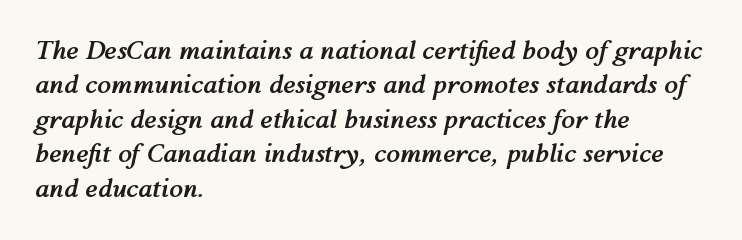
Q: Is the text bold? A: Yes.
Q: Is the text italic (slanted)? A: Yes, it leans right by about 12 degrees.
Q: Is the text underlined? A: No.
Q: How is the paragraph aligned? A: Left-aligned.
Q: Is the spacing between letters normal or unusually wide? A: Normal.
Q: Is the spacing between lines tight, normal or loose? A: Normal.
